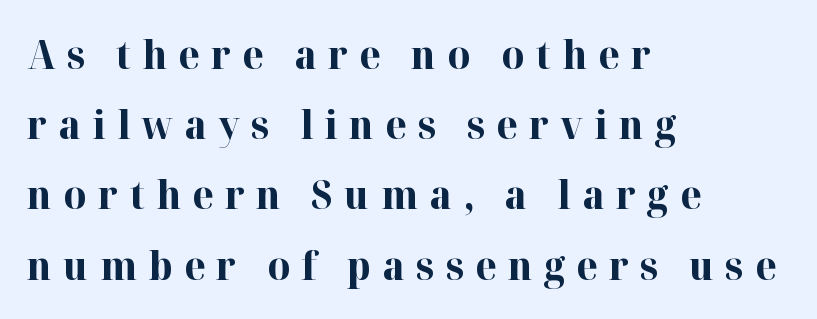
The image shows 39 px bold serif type, upright; set left-aligned, line spacing 1.8x, unusually wide letter spacing (+0.29 em), not underlined; high stroke contrast and a medium x-height.
